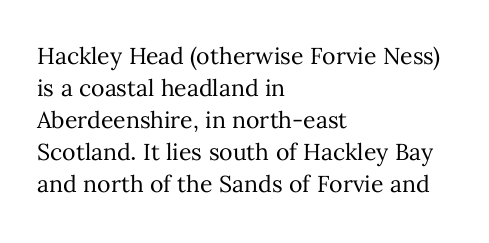
Caption: standard tracking, unaltered. Does the leading feel generous? No, just average. The lines are quadded left. Check the space under the baseline: it is left empty.
